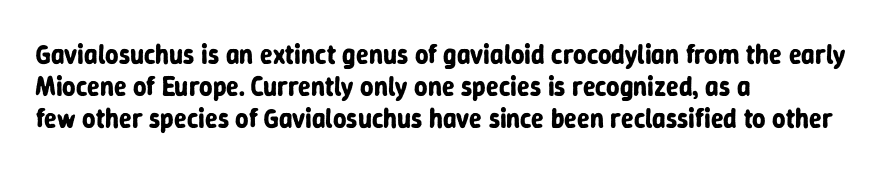
{"italic": "no", "bold": "yes", "underline": "no", "align": "left", "line_spacing_ratio": 1.23, "letter_spacing": "normal", "letter_spacing_em": 0.0, "glyph_px": 26}
